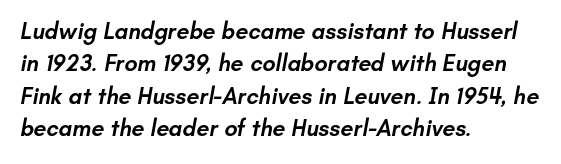
Normally led — the rows are evenly, conventionally spaced. Plain, unruled lines of type. These words are printed semibold, heavier than regular yet not bold. This rendering uses left alignment, leaving the right contour irregular. The type is set solid horizontally, with unmodified tracking.
